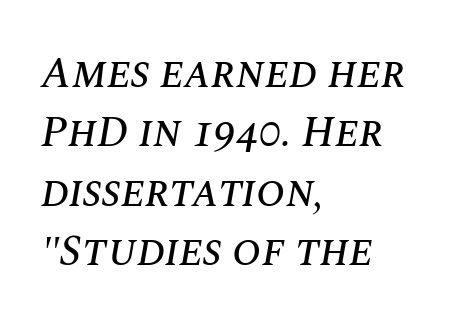
Visually the block forms a straight wall on the left and a jagged coastline on the right. Quick note: underline off. In terms of letterspacing, this is plain default setting. The block of text has a typical density, with ordinary space between rows.
